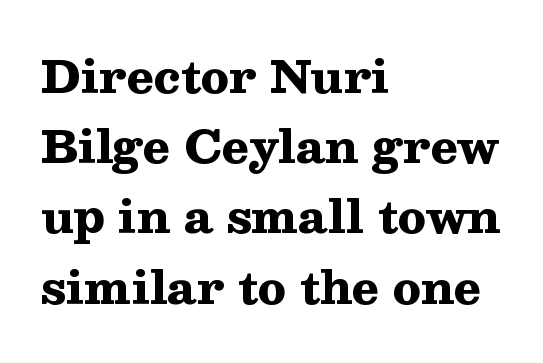
{"serif": "yes", "italic": "no", "bold": "yes", "weight": "heavy", "width": "wide", "stroke_contrast": "medium", "x_height": "medium", "monospaced": "no", "underline": "no", "align": "left", "line_spacing": "normal", "line_spacing_ratio": 1.56, "letter_spacing": "normal", "letter_spacing_em": 0.0, "glyph_px": 45}
